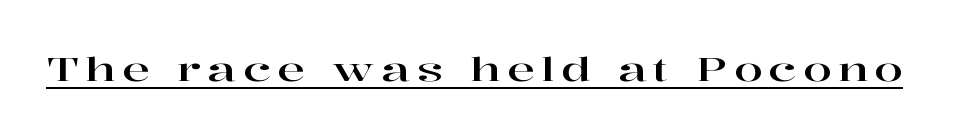
These lines are rendered in a variable-pitch font. Spacing between characters has been opened up far beyond the box default. Nope, not italic — everything's standing straight. Is this a sans? No — the strokes have serifs. This is underlined copy, the kind a proofreader might mark for attention.
